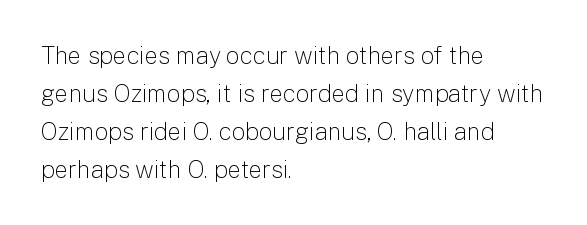
The image shows 24 px text type, upright; set left-aligned, normal line spacing (1.58x), normal letter spacing, not underlined.
